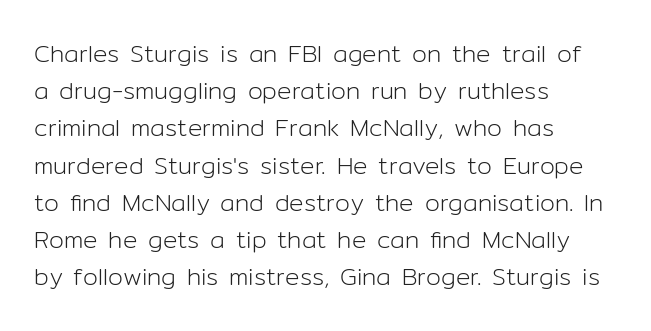
Q: Is the text bold? A: No.
Q: Is the text italic (slanted)? A: No, it is upright.
Q: Is the text underlined? A: No.
Q: How is the paragraph aligned? A: Left-aligned.
Q: Is the spacing between letters normal or unusually wide? A: Normal.
Q: Is the spacing between lines tight, normal or loose? A: Normal.
